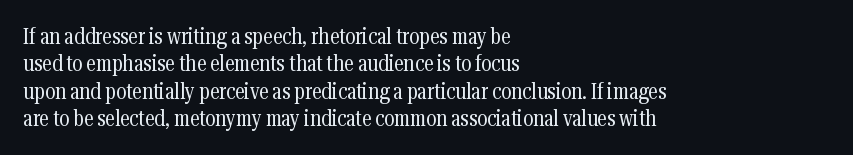
Q: Is the text bold? A: No.
Q: Is the text italic (slanted)? A: No, it is upright.
Q: Is the text underlined? A: No.
Q: How is the paragraph aligned? A: Left-aligned.
Q: Is the spacing between letters normal or unusually wide? A: Normal.
